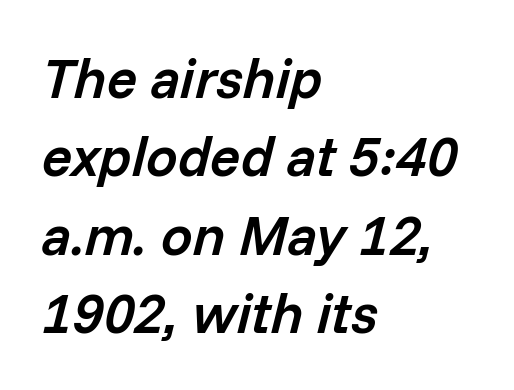
What stands out about the letter spacing? Nothing — it is the standard amount. Interline gaps are of average width in this sample. Slant detected: the letters are inclined. The rendering anchors every line to the left-hand side. Think of a printed novel: that variable character pitch is what you see here.
